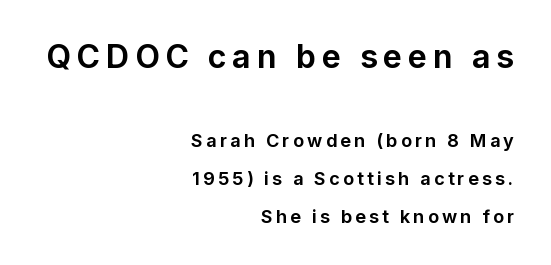
The image shows 32 px bold sans-serif type, upright; set right-aligned, loose line spacing (2.09x), not underlined; the first (top) block is 1.78x larger; low stroke contrast and a medium x-height.
